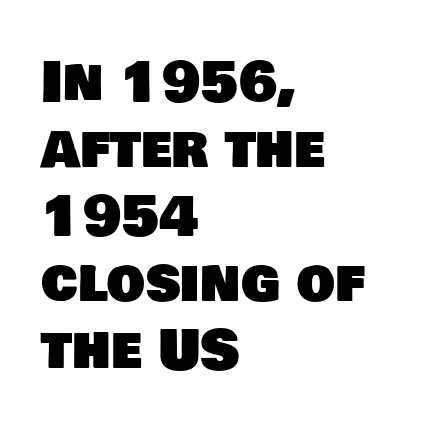
Q: Is the typeface a serif or a sans-serif typeface? A: Sans-serif.
Q: Is the text underlined? A: No.
Q: How is the paragraph aligned? A: Left-aligned.
Q: Is the spacing between letters normal or unusually wide? A: Normal.
Q: Width (condensed, normal, or wide)? A: Normal.
Q: Stroke contrast? A: Low.
Q: x-height? A: Large.
Q: Monospaced? A: No.
